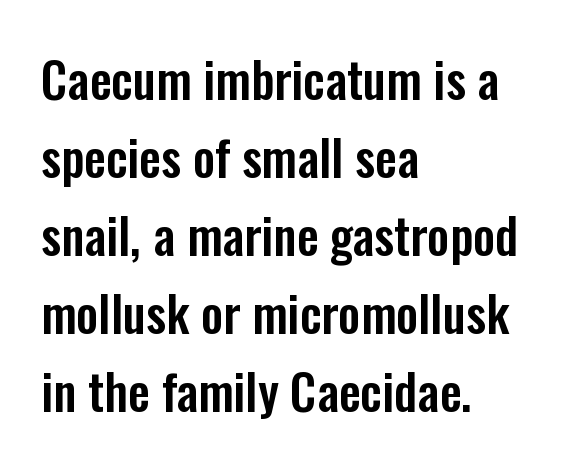
Q: Is the text italic (slanted)? A: No, it is upright.
Q: Is the typeface a serif or a sans-serif typeface? A: Sans-serif.
Q: Is the text underlined? A: No.
Q: How is the paragraph aligned? A: Left-aligned.
Q: Is the spacing between letters normal or unusually wide? A: Normal.
Q: Is the spacing between lines tight, normal or loose? A: Normal.
Q: Width (condensed, normal, or wide)? A: Condensed.
Q: Stroke contrast? A: Low.
Q: x-height? A: Medium.
Q: Monospaced? A: No.
